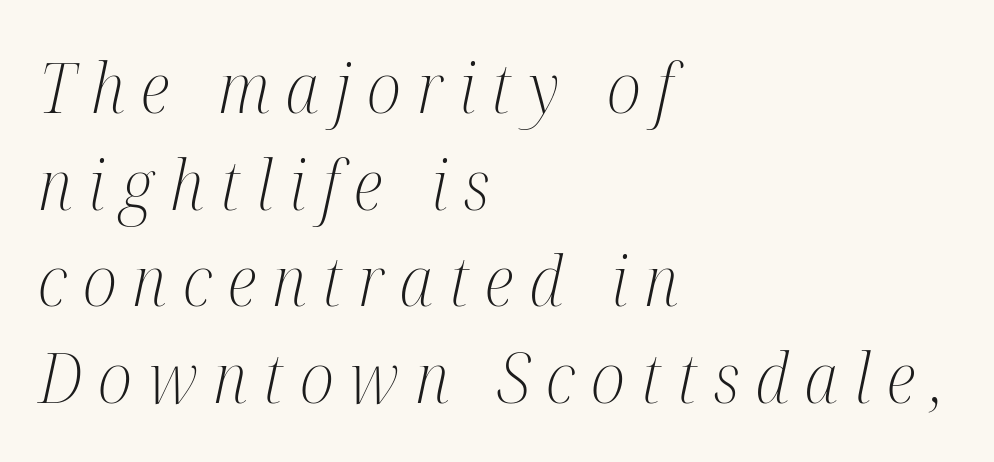
Q: Is the text bold? A: No.
Q: Is the text italic (slanted)? A: Yes, it leans right by about 12 degrees.
Q: Is the typeface a serif or a sans-serif typeface? A: Serif.
Q: Is the text underlined? A: No.
Q: How is the paragraph aligned? A: Left-aligned.
Q: Is the spacing between letters normal or unusually wide? A: Unusually wide.
Q: Is the spacing between lines tight, normal or loose? A: Normal.
Q: Width (condensed, normal, or wide)? A: Condensed.
Q: Stroke contrast? A: Medium.
Q: x-height? A: Medium.
Q: Monospaced? A: No.
